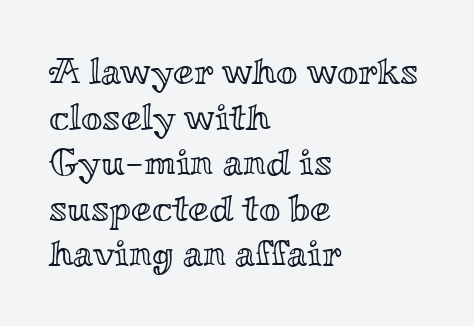
The image shows 37 px wide type, upright; set left-aligned, line spacing 1.23x, normal letter spacing, not underlined; a small x-height.
